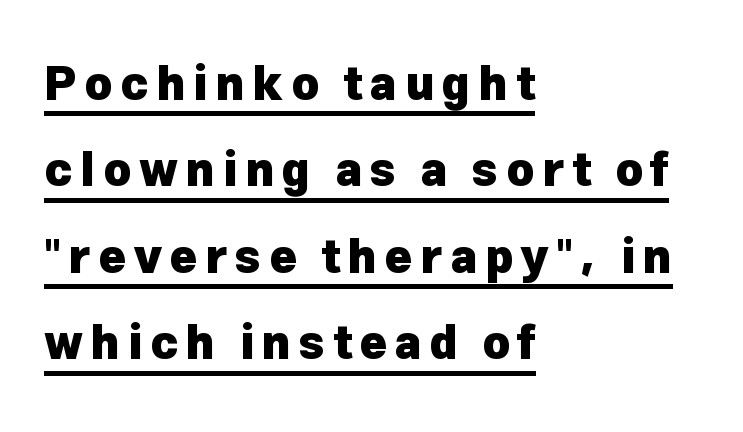
Notice how a bar underscores the lettering throughout. This sample has the flowing, uneven cadence of proportional lettering. Casual observation: everything's shoved over to the left. Is this a sans? Yes — the strokes have no serifs. Heft: maximum for text — a bold. The lettering stays uniformly vertical, giving the passage a roman look.
